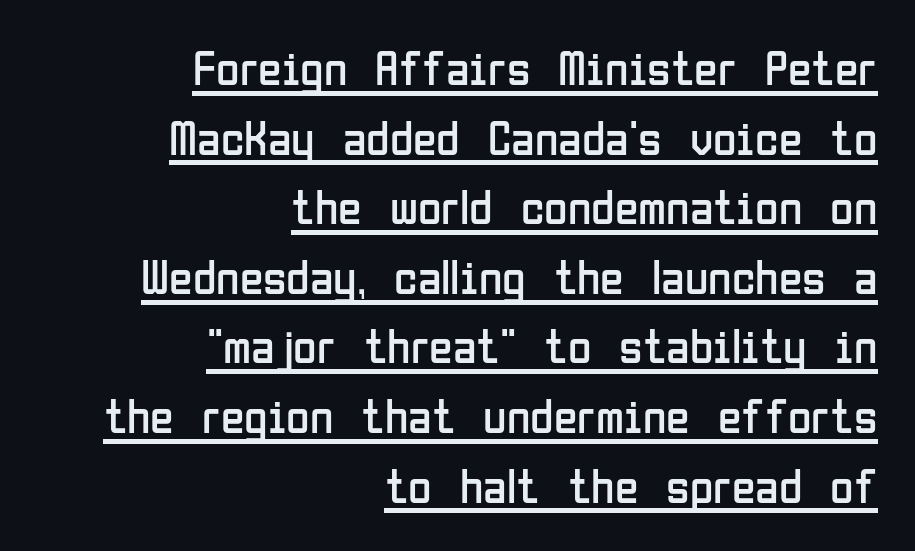
{"serif": "no", "italic": "no", "bold": "no", "weight": "regular", "width": "condensed", "stroke_contrast": "low", "x_height": "medium", "monospaced": "no", "underline": "yes", "align": "right", "line_spacing": "normal", "line_spacing_ratio": 1.45, "letter_spacing": "normal", "letter_spacing_em": 0.0, "glyph_px": 48}
